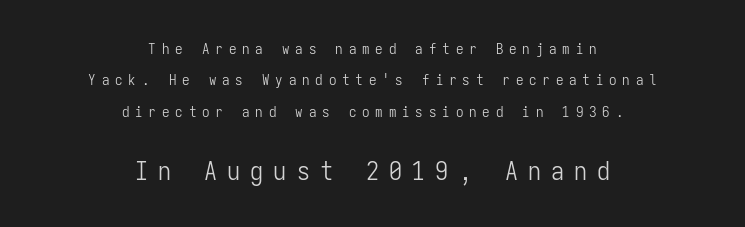
Q: Is the text bold? A: No.
Q: Is the text italic (slanted)? A: No, it is upright.
Q: Is the text underlined? A: No.
Q: How is the paragraph aligned? A: Centered.
Q: Is the spacing between letters normal or unusually wide? A: Unusually wide.
Q: Is the spacing between lines tight, normal or loose? A: Loose.
Q: Which block of text is set in a larger size, the first (top) or the second (bottom)? A: The second (bottom) one.
